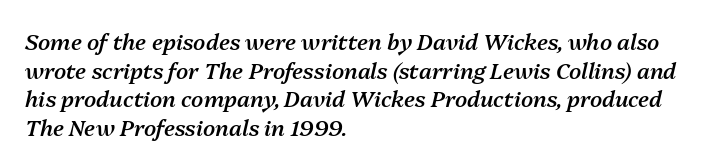
The lettering tilts uniformly, giving the passage an italic look. The tracking reads as untouched default to a designer's eye. Unmarked baselines from the first word to the last. The rendering uses a moderate line-height, typical for paragraphs.
